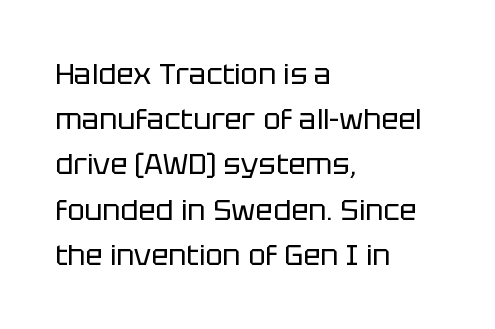
The image shows 29 px regular-weight sans-serif type, upright; set left-aligned, normal line spacing (1.56x), normal letter spacing, not underlined; low stroke contrast and a large x-height.
